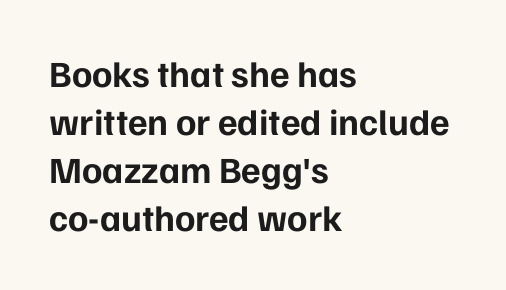
The image shows 37 px bold sans-serif type, upright; set left-aligned, normal line spacing (1.3x), normal letter spacing, not underlined; low stroke contrast and a medium x-height.
